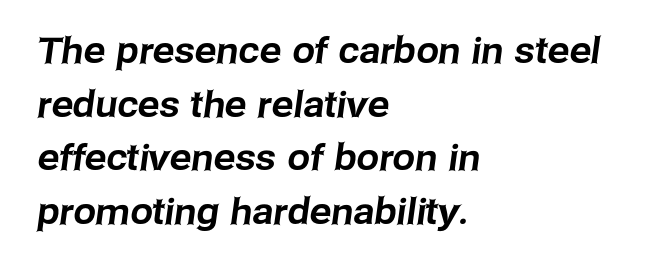
The image shows 36 px sans-serif type; set left-aligned, normal line spacing (1.49x), normal letter spacing, not underlined; low stroke contrast and a medium x-height.
